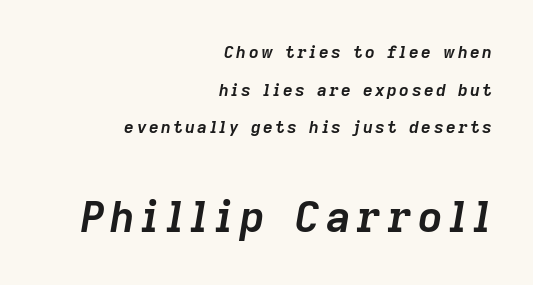
Weight check: bold — yes, fully. This block would shrink considerably if given ordinary leading; it's expanded now. If you drew a line through each stem, it would be angled. The string is rendered with underlining switched off. Alignment: flush right.
